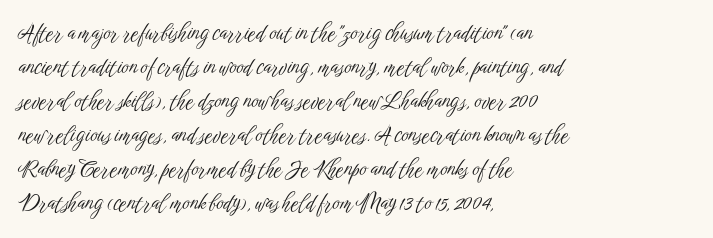
Caption: multi-line text, flush left, ragged right. Beneath every word, the page is bare. Weight: not bold — regular or lighter. Nobody touched the tracking dial on this one. Vertically, the passage feels balanced, rows spaced as you'd expect.
